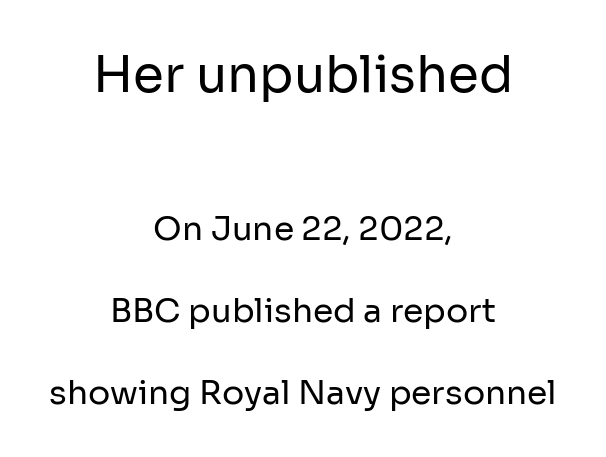
Q: Is the text bold? A: No.
Q: Is the text italic (slanted)? A: No, it is upright.
Q: Is the typeface a serif or a sans-serif typeface? A: Sans-serif.
Q: Is the text underlined? A: No.
Q: How is the paragraph aligned? A: Centered.
Q: Is the spacing between letters normal or unusually wide? A: Normal.
Q: Is the spacing between lines tight, normal or loose? A: Loose.
Q: Which block of text is set in a larger size, the first (top) or the second (bottom)? A: The first (top) one.
Q: Width (condensed, normal, or wide)? A: Normal.
Q: Stroke contrast? A: Low.
Q: x-height? A: Medium.
Q: Monospaced? A: No.
